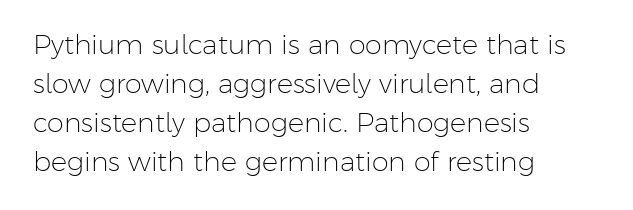
Q: Is the text bold? A: No.
Q: Is the text italic (slanted)? A: No, it is upright.
Q: Is the text underlined? A: No.
Q: How is the paragraph aligned? A: Left-aligned.
Q: Is the spacing between letters normal or unusually wide? A: Normal.
Q: Is the spacing between lines tight, normal or loose? A: Normal.
